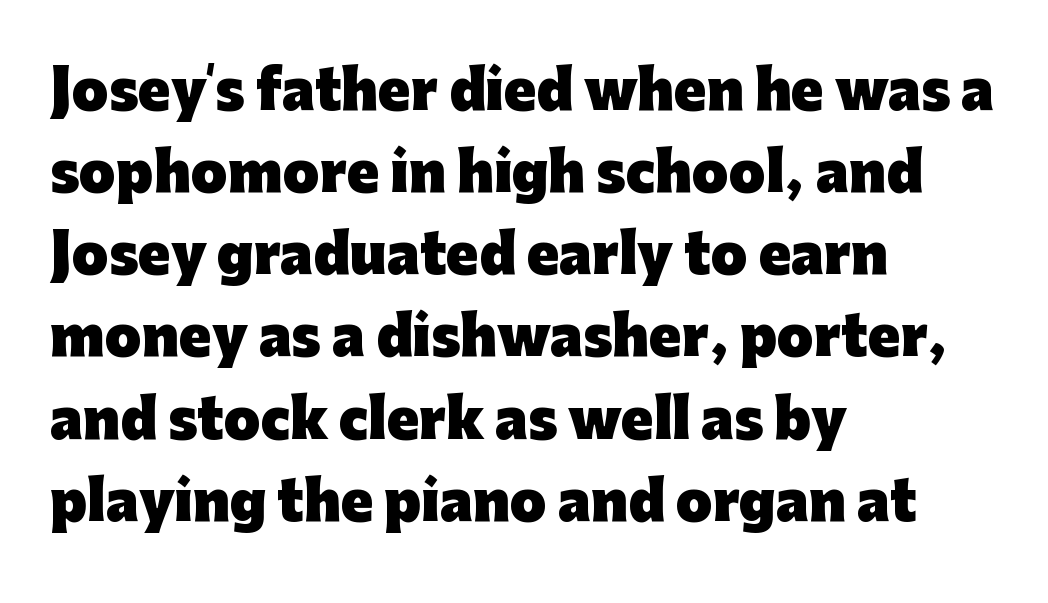
The image shows 53 px heavy sans-serif type, upright; set left-aligned, normal line spacing (1.55x), normal letter spacing, not underlined; low stroke contrast and a medium x-height.
